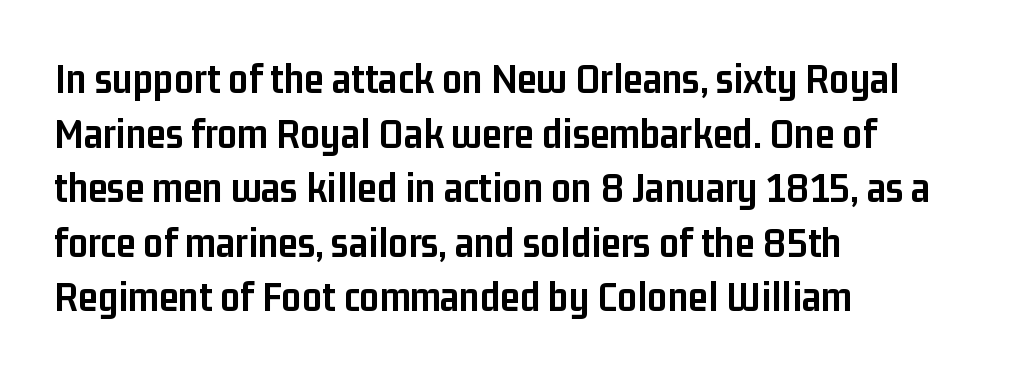
The image shows 44 px semibold, condensed sans-serif type, upright; set left-aligned, line spacing 1.24x, normal letter spacing, not underlined; low stroke contrast and a medium x-height.
